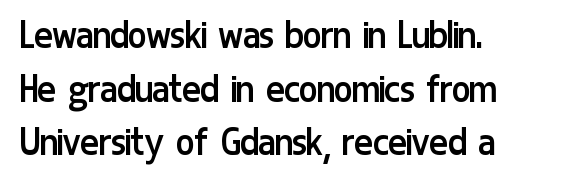
The image shows 44 px regular-weight, condensed sans-serif type, upright; set left-aligned, line spacing 1.22x, normal letter spacing, not underlined; low stroke contrast and a medium x-height.
